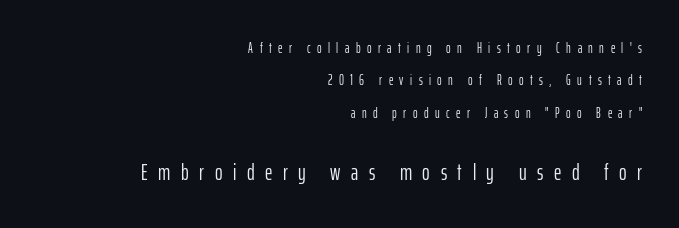
Q: Is the text bold? A: No.
Q: Is the text italic (slanted)? A: No, it is upright.
Q: Is the text underlined? A: No.
Q: How is the paragraph aligned? A: Right-aligned.
Q: Is the spacing between letters normal or unusually wide? A: Unusually wide.
Q: Is the spacing between lines tight, normal or loose? A: Loose.
Q: Which block of text is set in a larger size, the first (top) or the second (bottom)? A: The second (bottom) one.
